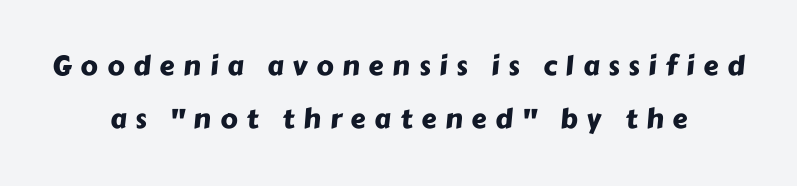
The image shows 27 px text type; set centered, loose line spacing (1.97x), unusually wide letter spacing (+0.33 em), not underlined.
